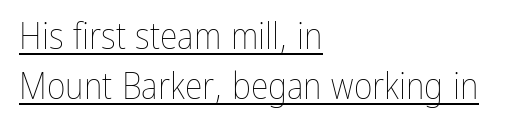
This reads as an unemphasized weight, regular at the heaviest. Each letter keeps its own natural width here, so spacing adapts to shape. The passage is arranged the way most books set body copy — flush left. The passage shown stacks its lines at a standard gap. This rendering features underlined lettering.
